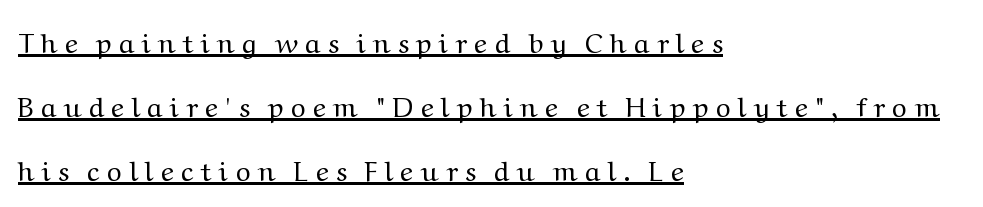
The image shows 28 px regular-weight, wide serif type, upright; set left-aligned, loose line spacing (2.29x), unusually wide letter spacing (+0.26 em), underlined; medium stroke contrast and a medium x-height.
